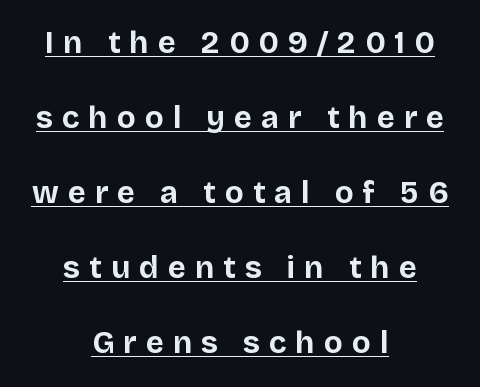
These lines were composed using upright roman letters. Typesetter's note: full bold, strokes at maximum text heaviness. This sample trades compactness for vertical openness between lines. Has an underline been added? It has. The tracking reads as deliberately expanded to a designer's eye.
